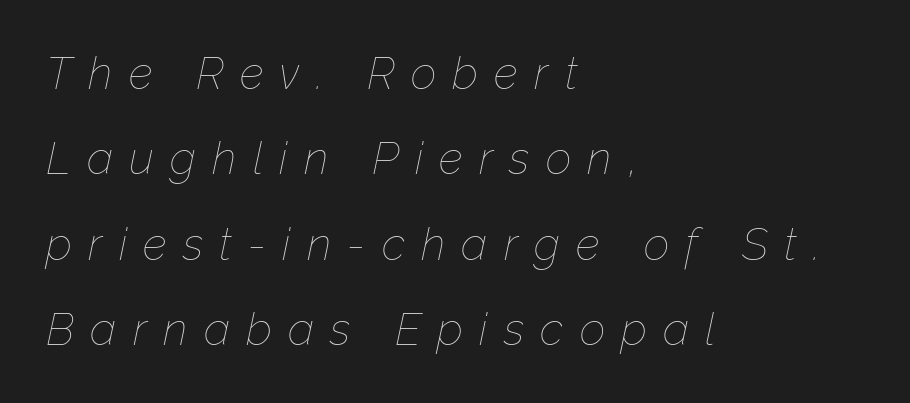
Q: Is the text bold? A: No.
Q: Is the text italic (slanted)? A: Yes, it leans right by about 12 degrees.
Q: Is the text underlined? A: No.
Q: How is the paragraph aligned? A: Left-aligned.
Q: Is the spacing between letters normal or unusually wide? A: Unusually wide.
Q: Is the spacing between lines tight, normal or loose? A: Loose.
Q: Width (condensed, normal, or wide)? A: Normal.
Q: Stroke contrast? A: Low.
Q: x-height? A: Medium.
Q: Monospaced? A: No.
